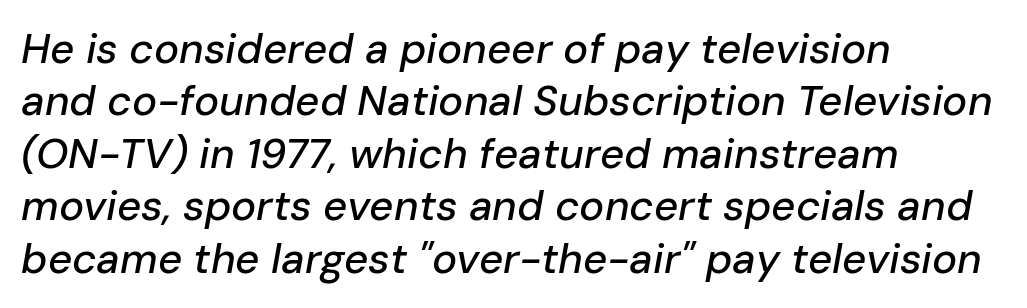
The words here are not underlined. No extra tracking has been applied to these lines. The face used here is proportionally spaced, like ordinary book or web type. Students, observe: this is what conventionally led text looks like.
